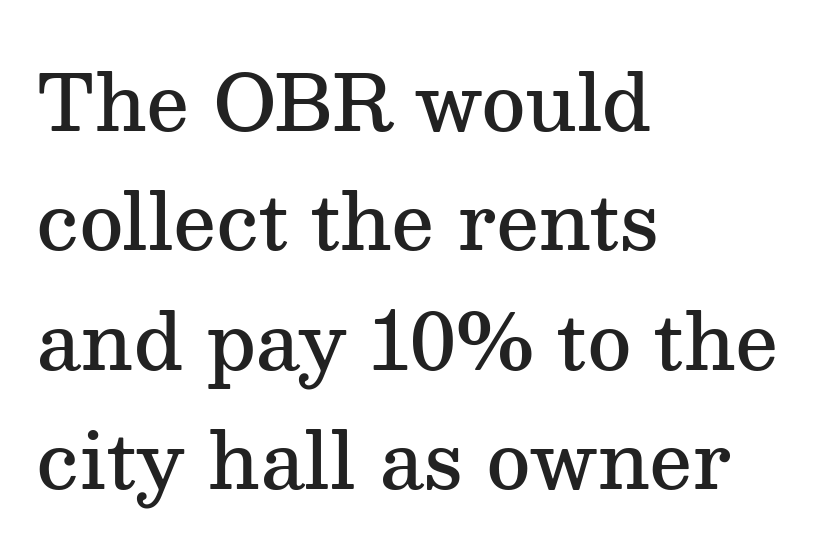
Q: Is the text bold? A: Semi-bold.
Q: Is the text italic (slanted)? A: No, it is upright.
Q: Is the typeface a serif or a sans-serif typeface? A: Serif.
Q: Is the text underlined? A: No.
Q: How is the paragraph aligned? A: Left-aligned.
Q: Is the spacing between letters normal or unusually wide? A: Normal.
Q: Is the spacing between lines tight, normal or loose? A: Normal.
Q: Width (condensed, normal, or wide)? A: Normal.
Q: Stroke contrast? A: Medium.
Q: x-height? A: Medium.
Q: Monospaced? A: No.
